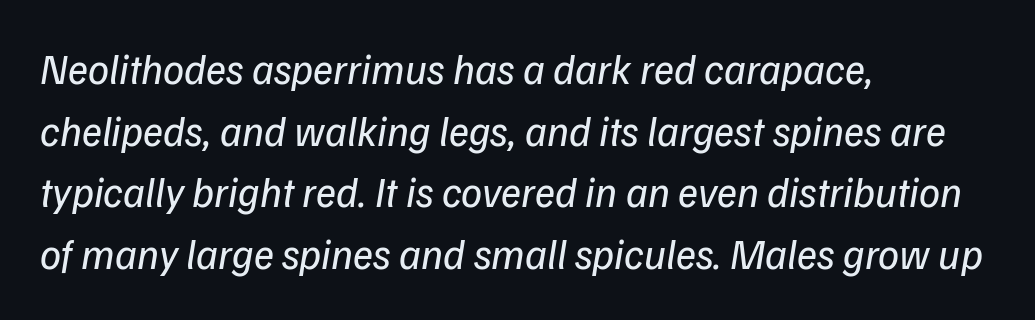
{"serif": "no", "bold": "no", "weight": "regular", "width": "normal", "stroke_contrast": "low", "x_height": "medium", "monospaced": "no", "underline": "no", "align": "left", "line_spacing": "normal", "line_spacing_ratio": 1.47, "letter_spacing": "normal", "letter_spacing_em": 0.0, "glyph_px": 42}
